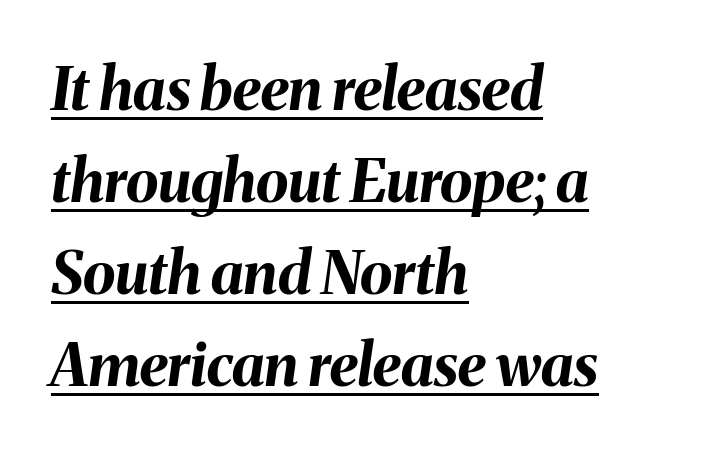
Rendered with sloped, italic letterforms. Line spacing here is normal. Standard letterfit; no display-style spreading of the glyphs. Quick note: underline on.
